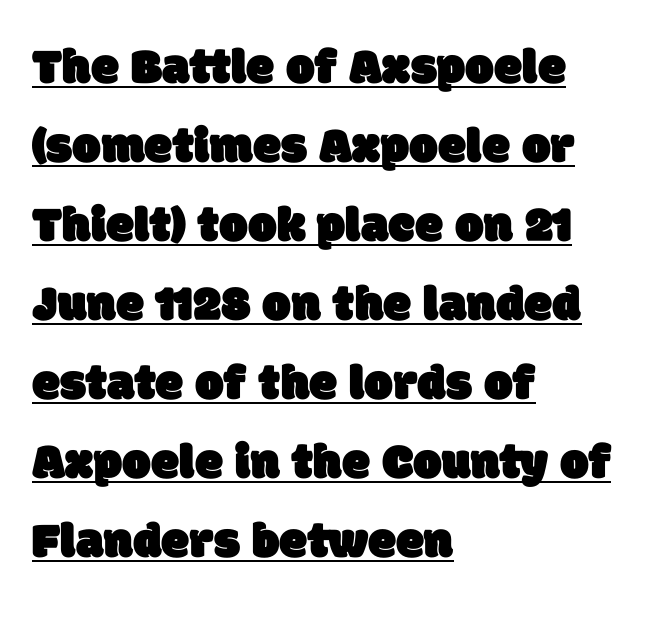
{"serif": "no", "width": "normal", "stroke_contrast": "low", "x_height": "large", "monospaced": "no", "underline": "yes", "align": "left", "line_spacing": "normal", "line_spacing_ratio": 1.55, "letter_spacing": "normal", "letter_spacing_em": 0.0, "glyph_px": 51}
